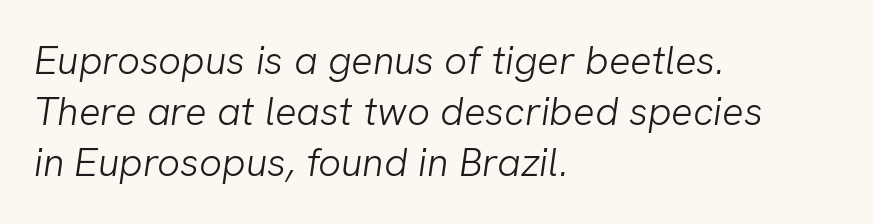
The image shows 40 px light sans-serif type; set left-aligned, normal line spacing (1.28x), normal letter spacing, not underlined; low stroke contrast and a medium x-height.
